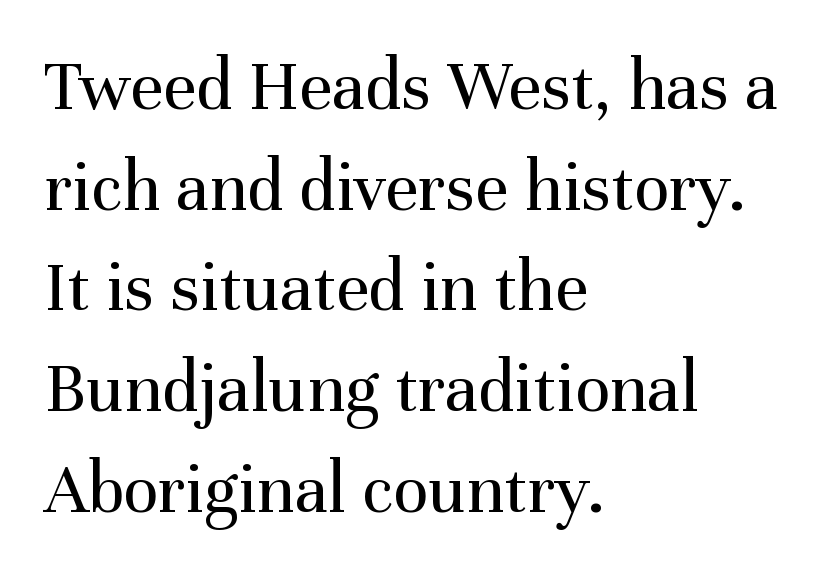
{"serif": "yes", "italic": "no", "bold": "no", "weight": "regular", "width": "normal", "stroke_contrast": "medium", "x_height": "medium", "monospaced": "no", "underline": "no", "align": "left", "line_spacing": "normal", "line_spacing_ratio": 1.38, "letter_spacing": "normal", "letter_spacing_em": 0.0, "glyph_px": 73}
